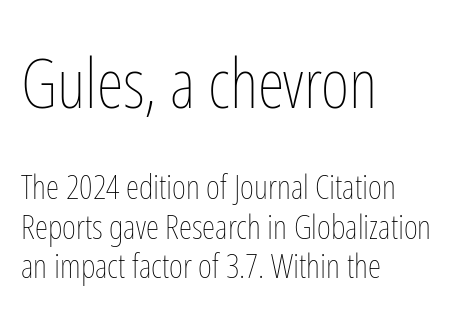
Q: Is the text bold? A: No.
Q: Is the text italic (slanted)? A: No, it is upright.
Q: Is the text underlined? A: No.
Q: How is the paragraph aligned? A: Left-aligned.
Q: Is the spacing between letters normal or unusually wide? A: Normal.
Q: Which block of text is set in a larger size, the first (top) or the second (bottom)? A: The first (top) one.
Q: Width (condensed, normal, or wide)? A: Condensed.
Q: Stroke contrast? A: Low.
Q: x-height? A: Medium.
Q: Monospaced? A: No.
